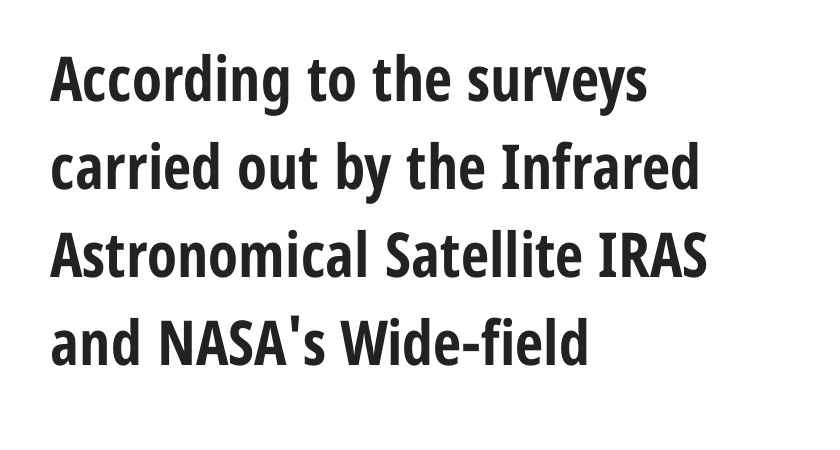
The image shows 62 px bold, condensed sans-serif type, upright; set left-aligned, normal line spacing (1.42x), normal letter spacing, not underlined; low stroke contrast and a medium x-height.
